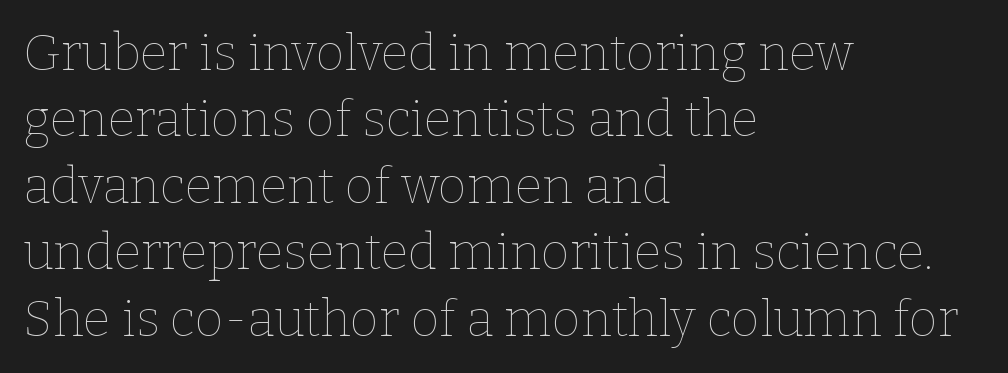
Designer's note — italics off, roman on. The rendering keeps characters at their native spacing. Proportional: the letters do not fall into vertical columns. The paragraph shown leans on its left margin.
